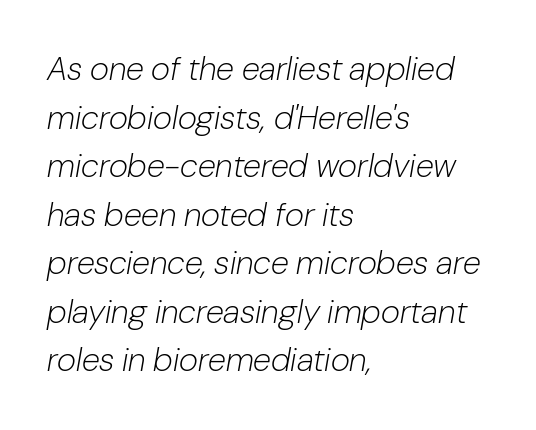
Evenly set lines give the paragraph a standard silhouette. These lines keep a tight, regular rhythm from letter to letter. Teacher's note: observe the even left margin — that is flush-left alignment. Looks like regular typesetting: each glyph gets only the width it needs. Italic: yes, the glyphs are oblique. Stroke mass is kept to a normal reading level or below.
